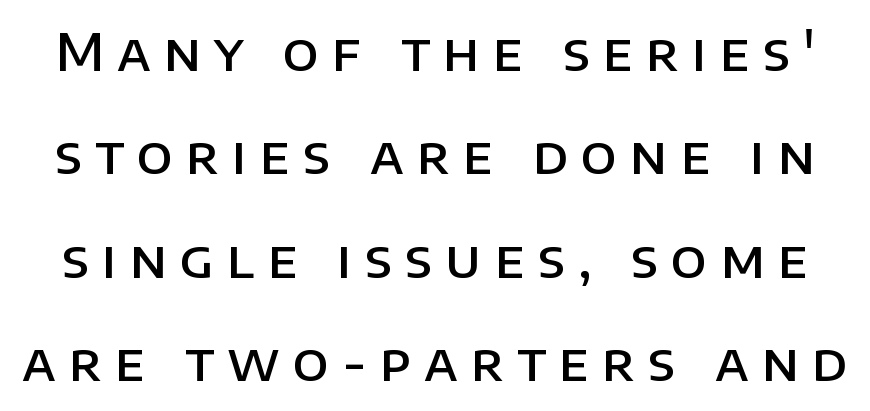
Q: Is the text bold? A: Semi-bold.
Q: Is the text italic (slanted)? A: No, it is upright.
Q: Is the typeface a serif or a sans-serif typeface? A: Sans-serif.
Q: Is the text underlined? A: No.
Q: Is the spacing between letters normal or unusually wide? A: Unusually wide.
Q: Is the spacing between lines tight, normal or loose? A: Loose.
Q: Width (condensed, normal, or wide)? A: Normal.
Q: Stroke contrast? A: Low.
Q: x-height? A: Large.
Q: Monospaced? A: No.
